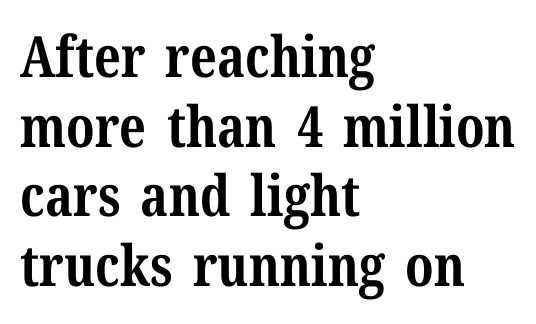
The letters advance in unequal steps, a hallmark of proportional type. Old-style or modern, the face here clearly has serifs. The typesetter chose a ragged-right arrangement here. This is heavy type, rendered in bold. The baseline area is clear. Italic: no, the glyphs are upright roman.
